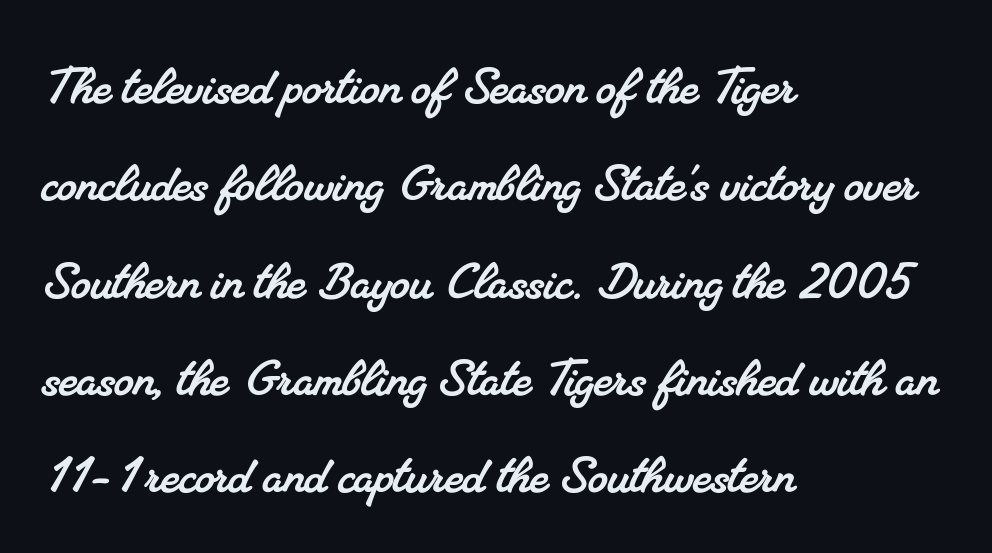
A serif font was chosen for this passage. Visually the block forms a straight wall on the left and a jagged coastline on the right. Do the characters align in a grid? No, the font is proportional. Default kerning and tracking; the words read as compact shapes. The specimen omits any rule beneath the text block's lines. Regarding leading, the lines here are spaced in the standard way.
